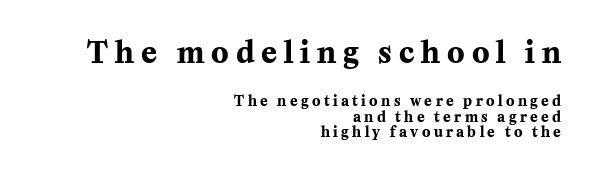
Q: Is the text bold? A: Yes.
Q: Is the text italic (slanted)? A: No, it is upright.
Q: Is the typeface a serif or a sans-serif typeface? A: Serif.
Q: Is the text underlined? A: No.
Q: How is the paragraph aligned? A: Right-aligned.
Q: Is the spacing between letters normal or unusually wide? A: Unusually wide.
Q: Is the spacing between lines tight, normal or loose? A: Tight.
Q: Which block of text is set in a larger size, the first (top) or the second (bottom)? A: The first (top) one.
Q: Width (condensed, normal, or wide)? A: Normal.
Q: Stroke contrast? A: Medium.
Q: x-height? A: Medium.
Q: Monospaced? A: No.
